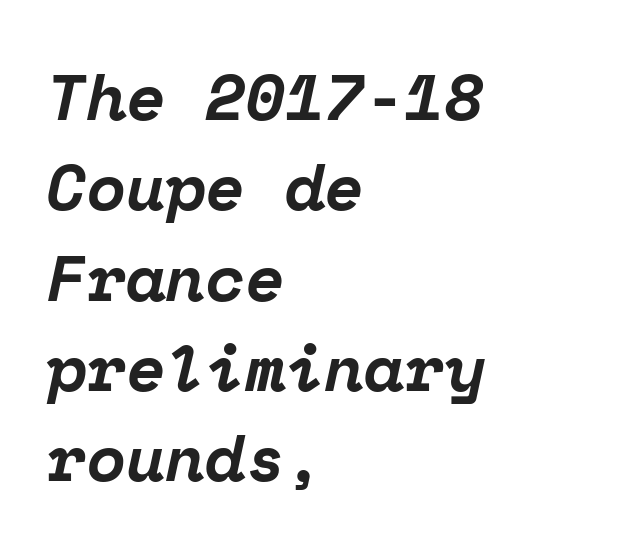
{"serif": "yes", "italic": "yes", "lean": "right", "slant_degrees": 12, "bold": "yes", "weight": "bold", "width": "normal", "stroke_contrast": "low", "x_height": "medium", "monospaced": "yes", "underline": "no", "align": "left", "line_spacing": "normal", "line_spacing_ratio": 1.39, "letter_spacing": "normal", "letter_spacing_em": 0.0, "glyph_px": 65}
